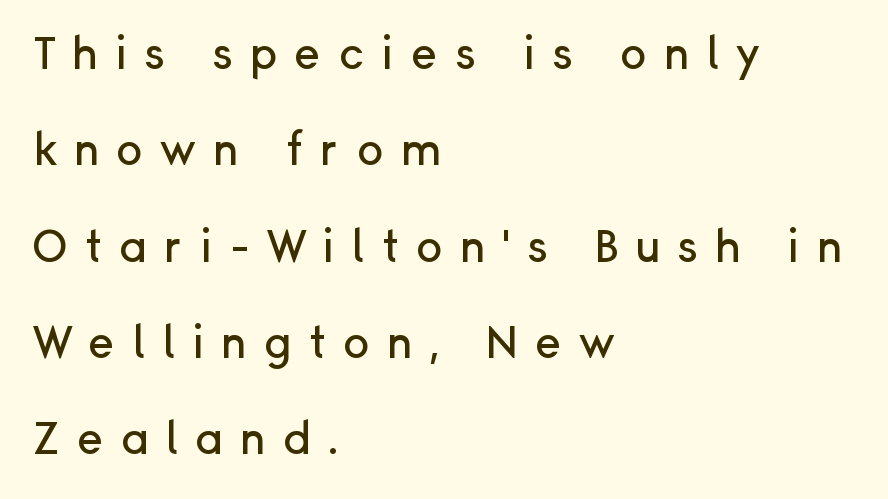
The image shows 44 px sans-serif type, upright; set left-aligned, loose line spacing (2.19x), unusually wide letter spacing (+0.39 em), not underlined; low stroke contrast and a medium x-height.
